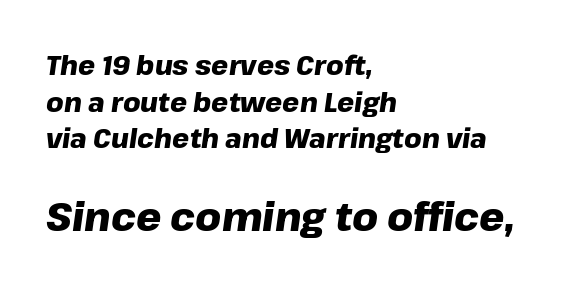
The image shows 40 px heavy type, italic (leaning right); set left-aligned, normal line spacing (1.36x), normal letter spacing, not underlined; the second (bottom) block is 1.48x larger; low stroke contrast and a medium x-height.
